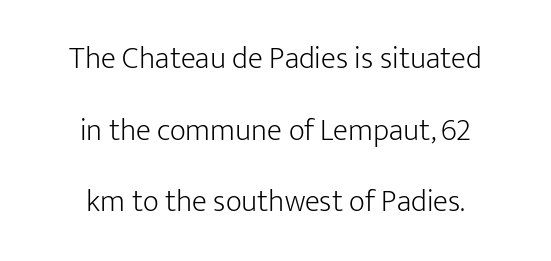
The image shows 31 px light sans-serif type, upright; set centered, loose line spacing (2.31x), normal letter spacing, not underlined; low stroke contrast and a medium x-height.
